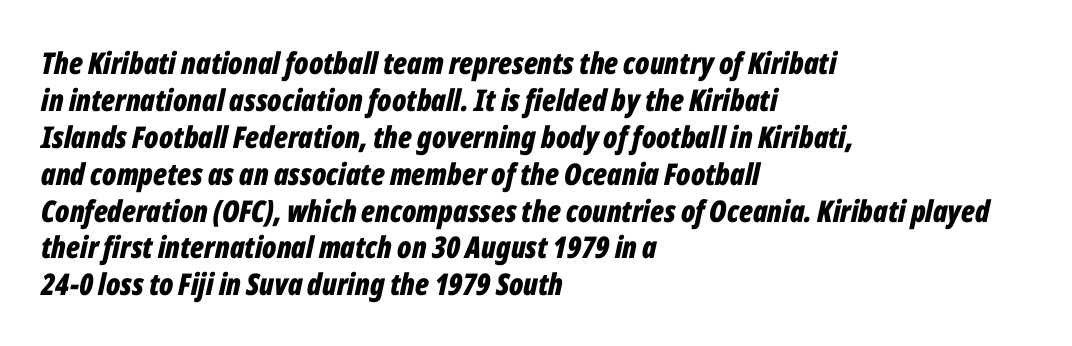
{"italic": "yes", "lean": "right", "slant_degrees": 12, "bold": "yes", "weight": "bold", "width": "condensed", "stroke_contrast": "low", "x_height": "medium", "monospaced": "no", "underline": "no", "align": "left", "line_spacing_ratio": 1.23, "letter_spacing": "normal", "letter_spacing_em": 0.0, "glyph_px": 30}
